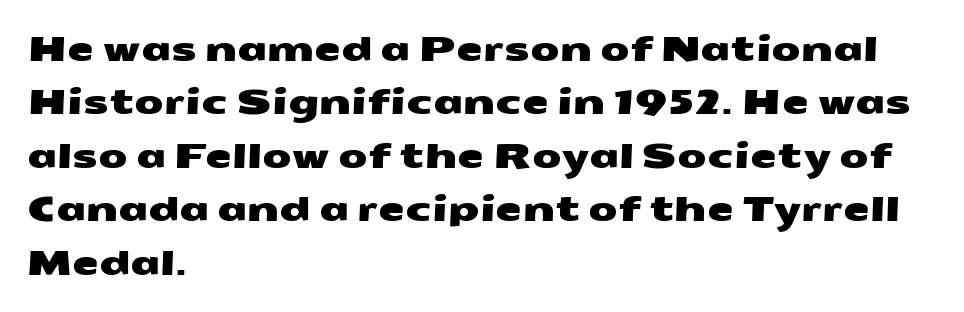
The image shows 34 px wide sans-serif type; set left-aligned, normal line spacing (1.57x), normal letter spacing, not underlined; medium stroke contrast and a medium x-height.
